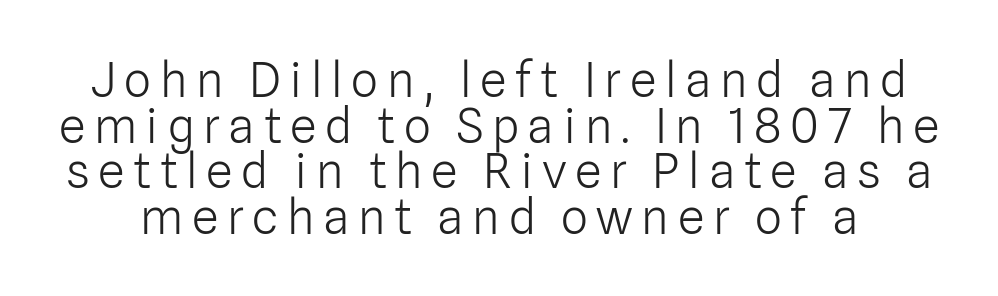
{"serif": "no", "italic": "no", "bold": "no", "weight": "light", "width": "normal", "stroke_contrast": "low", "x_height": "medium", "monospaced": "no", "underline": "no", "line_spacing": "tight", "line_spacing_ratio": 0.95, "glyph_px": 48}
